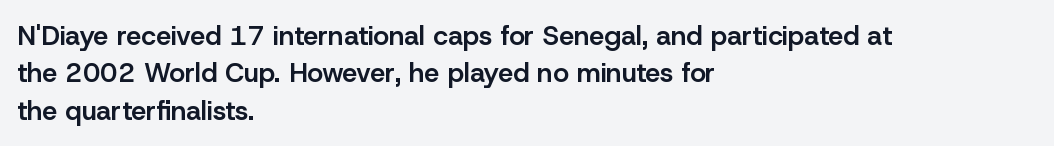
The image shows 27 px text type, upright; set left-aligned, normal line spacing (1.38x), normal letter spacing, not underlined.
